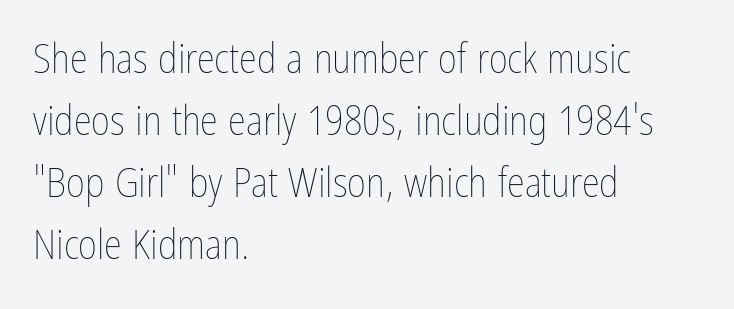
The image shows 41 px thin, condensed type, upright; set left-aligned, normal line spacing (1.51x), normal letter spacing, not underlined; low stroke contrast and a medium x-height.
